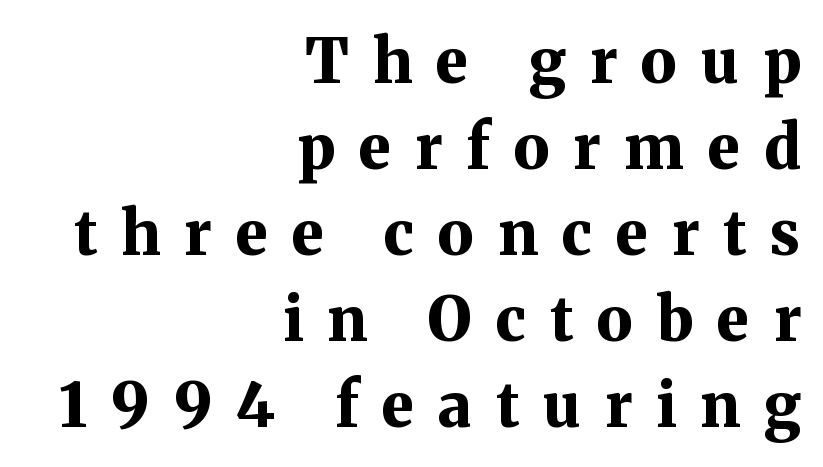
Here the designer chose a conventional face with non-uniform glyph widths. Every letter is thick-stroked: bold, no question. The letters carry serifs — small finishing strokes at the ends of their stems. The passage shown has open, widely tracked lettering throughout. Vertically, the passage feels balanced, rows spaced as you'd expect. These lines were composed using upright roman letters.
